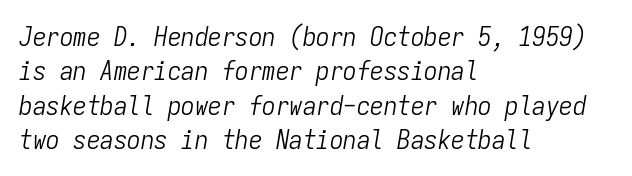
The image shows 27 px text type, italic (leaning right); set left-aligned, normal line spacing (1.27x), normal letter spacing, not underlined.
